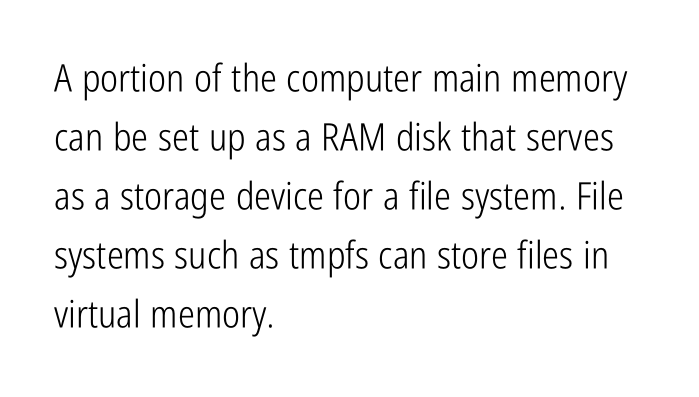
Q: Is the text bold? A: No.
Q: Is the text italic (slanted)? A: No, it is upright.
Q: Is the typeface a serif or a sans-serif typeface? A: Sans-serif.
Q: Is the text underlined? A: No.
Q: How is the paragraph aligned? A: Left-aligned.
Q: Is the spacing between letters normal or unusually wide? A: Normal.
Q: Is the spacing between lines tight, normal or loose? A: Normal.
Q: Width (condensed, normal, or wide)? A: Condensed.
Q: Stroke contrast? A: Low.
Q: x-height? A: Medium.
Q: Monospaced? A: No.
